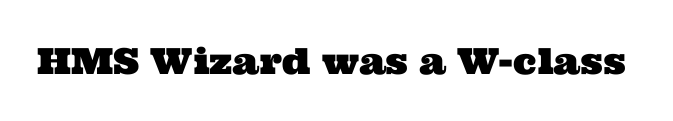
The image shows 36 px wide serif type; set normal letter spacing, not underlined; medium stroke contrast and a medium x-height.
